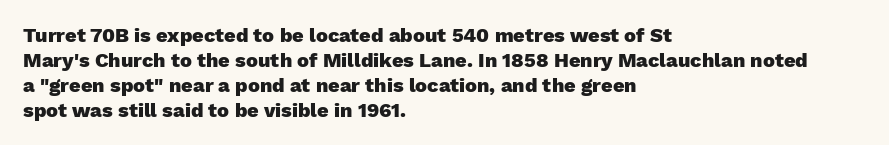
The image shows 20 px bold type, upright; set left-aligned, normal line spacing (1.25x), normal letter spacing, not underlined.
